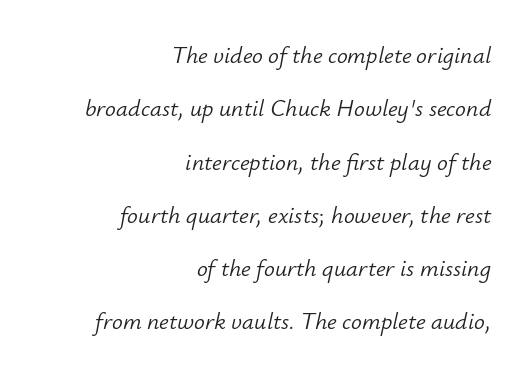
Italic: yes, the glyphs are oblique. Notice how the passage keeps a crisp vertical edge on the right only. The specimen omits any rule beneath the text block's lines. Compared with typical paragraphs, the rows here are farther apart. Stems here are at most as thick as an everyday book face. Default kerning and tracking; the words read as compact shapes.
